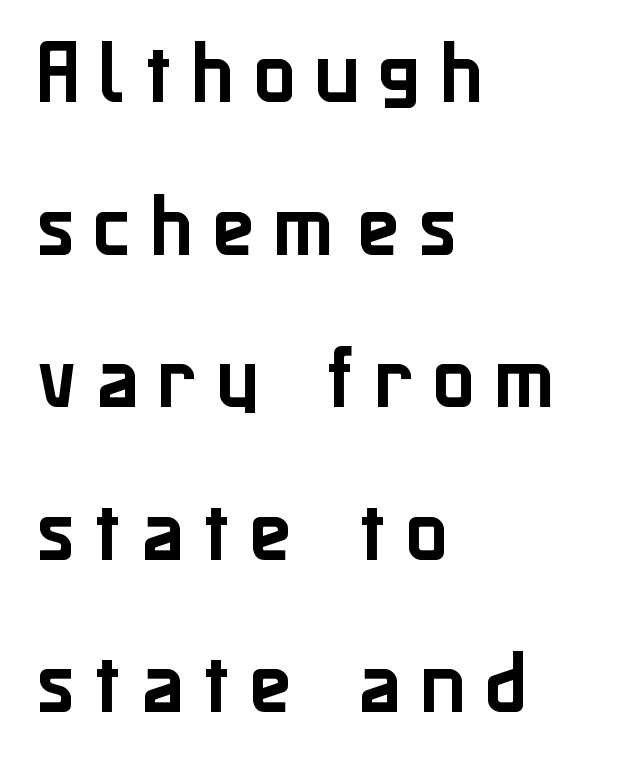
Q: Is the text italic (slanted)? A: No, it is upright.
Q: Is the typeface a serif or a sans-serif typeface? A: Sans-serif.
Q: Is the text underlined? A: No.
Q: How is the paragraph aligned? A: Left-aligned.
Q: Is the spacing between letters normal or unusually wide? A: Unusually wide.
Q: Is the spacing between lines tight, normal or loose? A: Loose.
Q: Width (condensed, normal, or wide)? A: Normal.
Q: Stroke contrast? A: Low.
Q: x-height? A: Medium.
Q: Monospaced? A: No.
